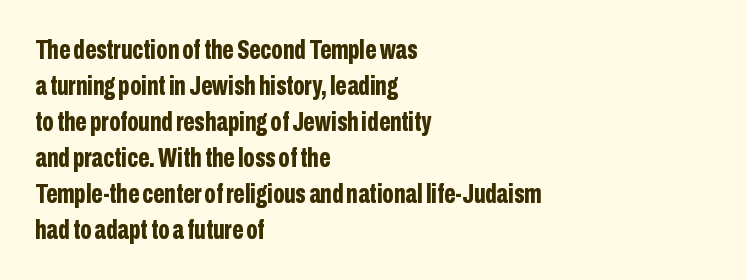
Q: Is the text bold? A: Yes.
Q: Is the text italic (slanted)? A: No, it is upright.
Q: Is the text underlined? A: No.
Q: How is the paragraph aligned? A: Left-aligned.
Q: Is the spacing between letters normal or unusually wide? A: Normal.
Q: Is the spacing between lines tight, normal or loose? A: Normal.
